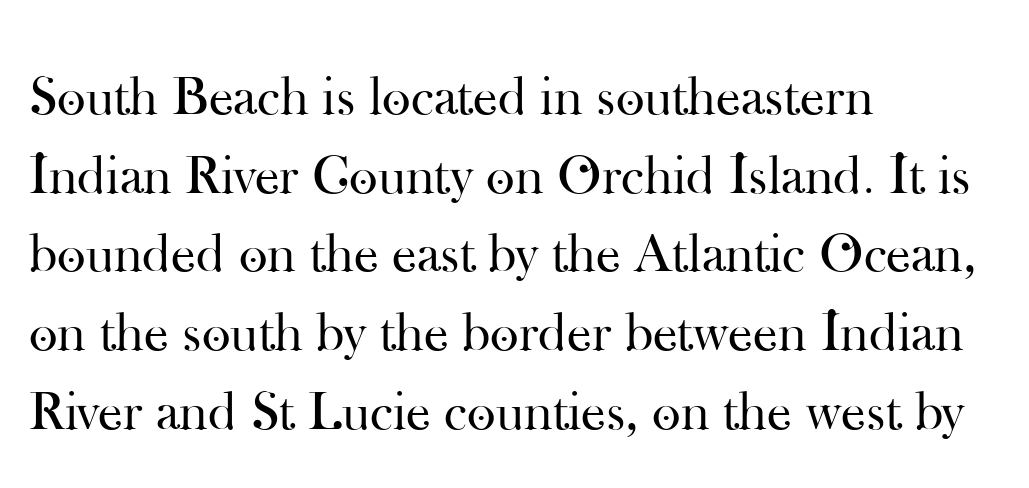
The image shows 55 px regular-weight serif type, upright; set left-aligned, normal line spacing (1.43x), normal letter spacing, not underlined; high stroke contrast and a small x-height.
